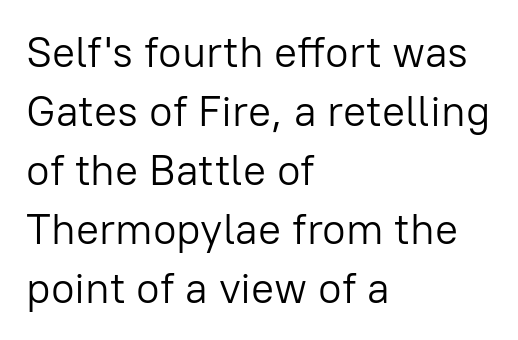
Q: Is the text bold? A: No.
Q: Is the text italic (slanted)? A: No, it is upright.
Q: Is the typeface a serif or a sans-serif typeface? A: Sans-serif.
Q: Is the text underlined? A: No.
Q: How is the paragraph aligned? A: Left-aligned.
Q: Is the spacing between letters normal or unusually wide? A: Normal.
Q: Is the spacing between lines tight, normal or loose? A: Normal.
Q: Width (condensed, normal, or wide)? A: Normal.
Q: Stroke contrast? A: Low.
Q: x-height? A: Medium.
Q: Monospaced? A: No.
